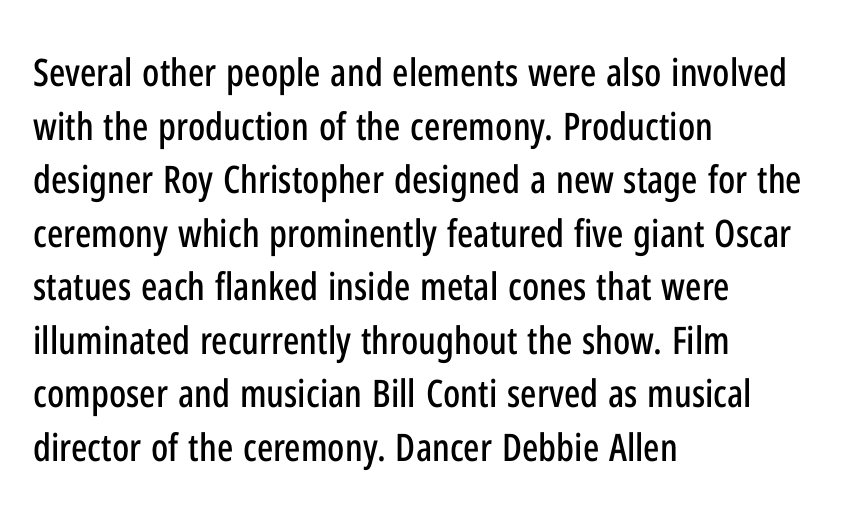
The typeface chosen for these lines omits serifs. Each new line begins a customary step beneath the previous one. Here the designer chose a conventional face with non-uniform glyph widths. In terms of posture, this sample is upright.
